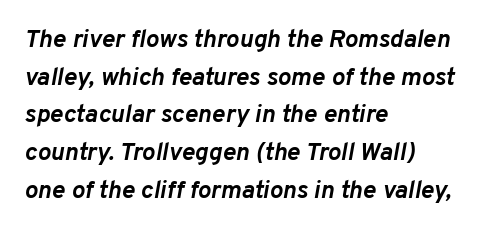
Caption: standard tracking, unaltered. These lines were composed using italics. Is there much room between lines? A standard amount, neither cramped nor airy. In CSS terms this would be text-align: left. Clear beneath every line of the passage.
